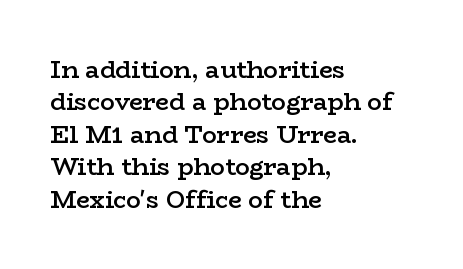
Q: Is the text bold? A: Semi-bold.
Q: Is the text italic (slanted)? A: No, it is upright.
Q: Is the text underlined? A: No.
Q: How is the paragraph aligned? A: Left-aligned.
Q: Is the spacing between letters normal or unusually wide? A: Normal.
Q: Is the spacing between lines tight, normal or loose? A: Normal.
